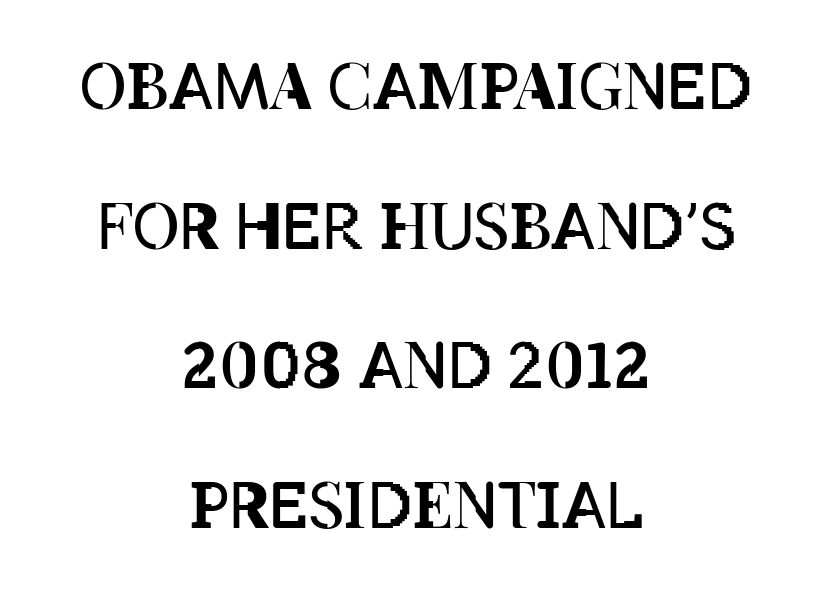
{"italic": "no", "bold": "no", "weight": "regular", "width": "condensed", "stroke_contrast": "low", "x_height": "large", "monospaced": "no", "underline": "no", "align": "center", "line_spacing": "loose", "line_spacing_ratio": 2.18, "letter_spacing": "normal", "letter_spacing_em": 0.0, "glyph_px": 64}
